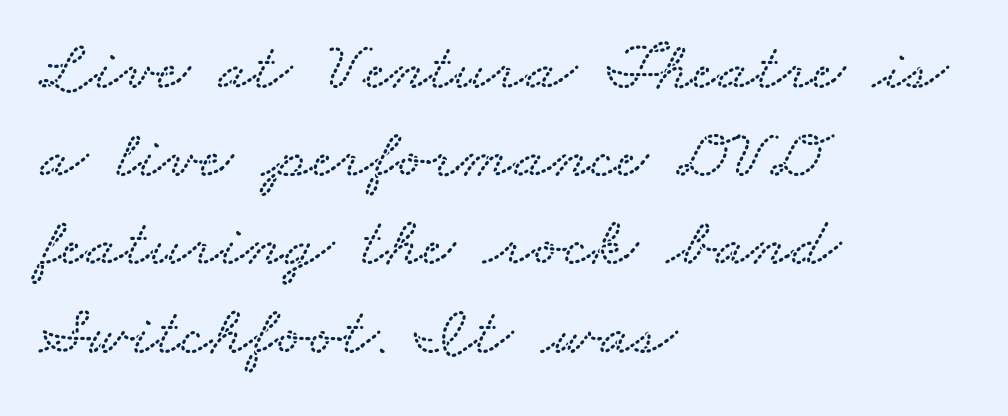
{"width": "wide", "stroke_contrast": "low", "x_height": "small", "monospaced": "no", "underline": "no", "align": "left", "line_spacing": "normal", "line_spacing_ratio": 1.26, "letter_spacing": "normal", "letter_spacing_em": 0.0, "glyph_px": 70}
